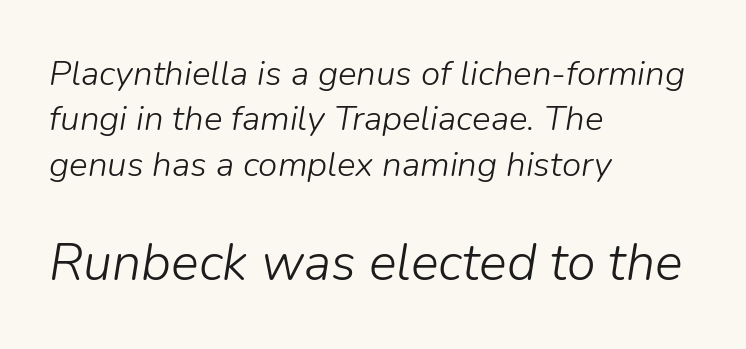
Leading: standard. Vertical stems look standard width or narrower in stroke. You could call the tracking neutral — neither tight nor loose. A bare baseline throughout the passage. When letters slant like this, we call the style italic. Is this a fixed-width face? No — the glyphs have proportional, varying widths.
